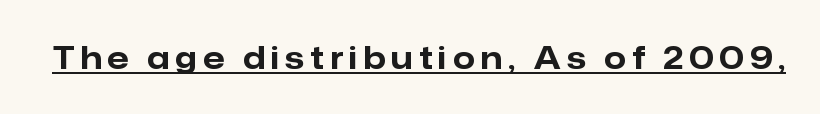
{"serif": "no", "italic": "no", "bold": "yes", "weight": "bold", "width": "normal", "stroke_contrast": "low", "x_height": "medium", "monospaced": "no", "underline": "yes", "letter_spacing": "wide", "letter_spacing_em": 0.2, "glyph_px": 31}
